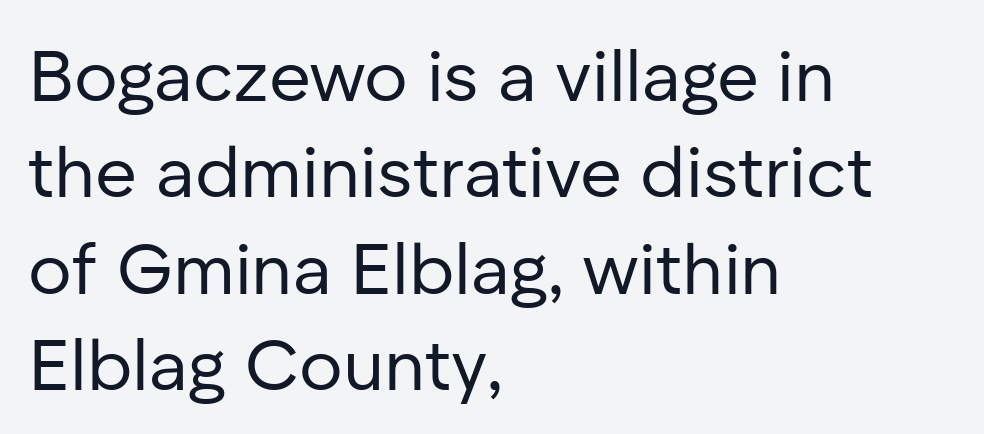
Q: Is the text bold? A: No.
Q: Is the text italic (slanted)? A: No, it is upright.
Q: Is the typeface a serif or a sans-serif typeface? A: Sans-serif.
Q: Is the text underlined? A: No.
Q: How is the paragraph aligned? A: Left-aligned.
Q: Is the spacing between letters normal or unusually wide? A: Normal.
Q: Is the spacing between lines tight, normal or loose? A: Normal.
Q: Width (condensed, normal, or wide)? A: Normal.
Q: Stroke contrast? A: Low.
Q: x-height? A: Medium.
Q: Monospaced? A: No.
